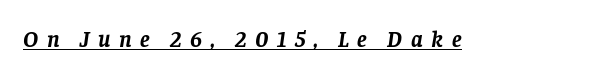
Q: Is the text bold? A: Yes.
Q: Is the text italic (slanted)? A: Yes, it leans right by about 8 degrees.
Q: Is the text underlined? A: Yes.
Q: Is the spacing between letters normal or unusually wide? A: Unusually wide.
